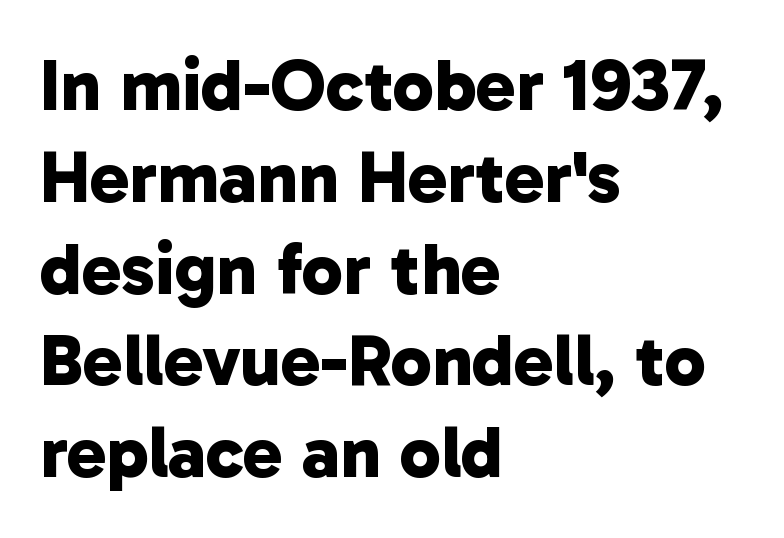
The letters advance in unequal steps, a hallmark of proportional type. In terms of weight, the rendering is a true, heavy bold. The type family on display is of the sans-serif kind. Caption: multi-line text, flush left, ragged right. Descender tails drop into unmarked territory. The passage shown has conventional tracking throughout.
